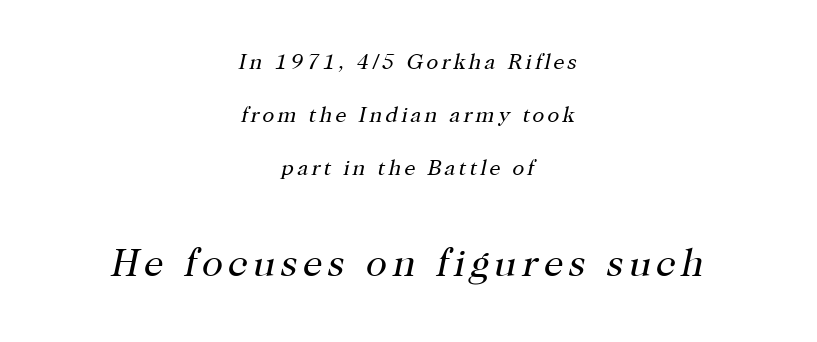
The image shows 39 px regular-weight serif type, italic (leaning right); set centered, loose line spacing (2.4x), not underlined; the second (bottom) block is 1.77x larger; high stroke contrast and a medium x-height.
